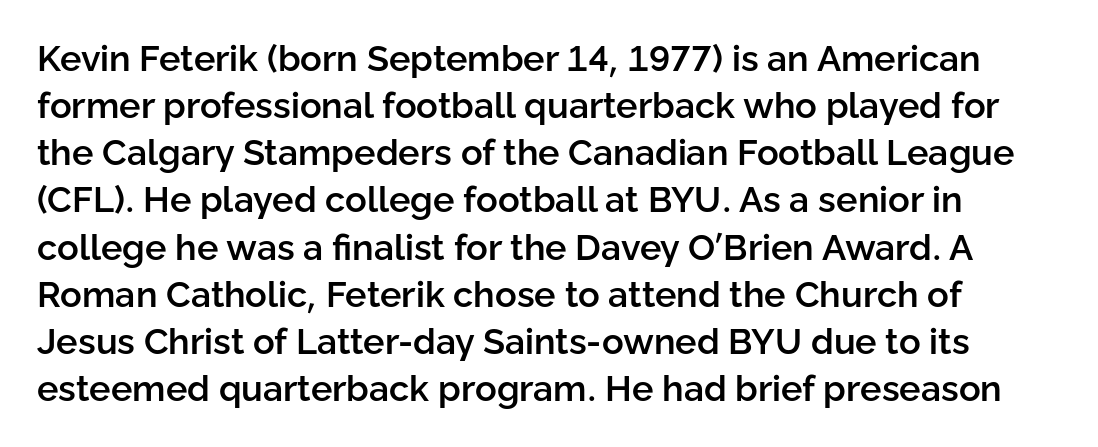
Q: Is the text bold? A: Semi-bold.
Q: Is the text italic (slanted)? A: No, it is upright.
Q: Is the typeface a serif or a sans-serif typeface? A: Sans-serif.
Q: Is the text underlined? A: No.
Q: Is the spacing between letters normal or unusually wide? A: Normal.
Q: Is the spacing between lines tight, normal or loose? A: Normal.
Q: Width (condensed, normal, or wide)? A: Normal.
Q: Stroke contrast? A: Low.
Q: x-height? A: Medium.
Q: Monospaced? A: No.
